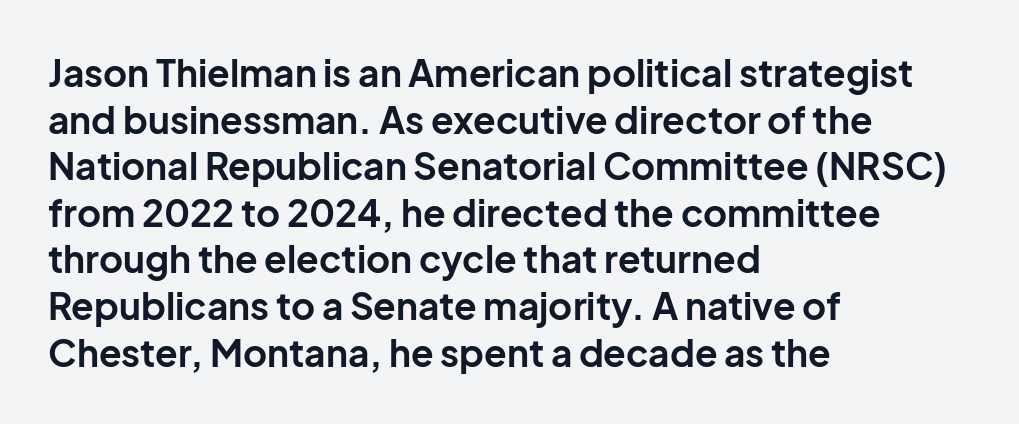
What stands out about the letter spacing? Nothing — it is the standard amount. A full-strength bold gives these letters their thick strokes. Leading: standard. All the whitespace from short lines collects on the right.
